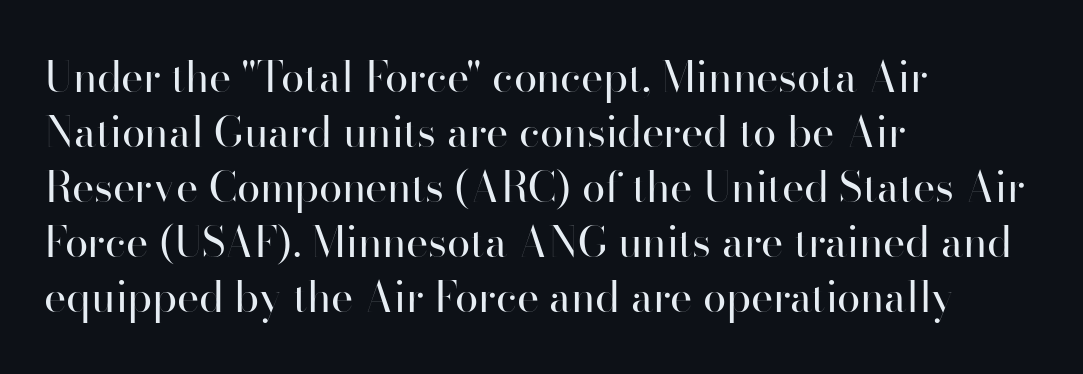
The image shows 42 px regular-weight sans-serif type, upright; set left-aligned, normal line spacing (1.31x), normal letter spacing, not underlined; high stroke contrast and a small x-height.
